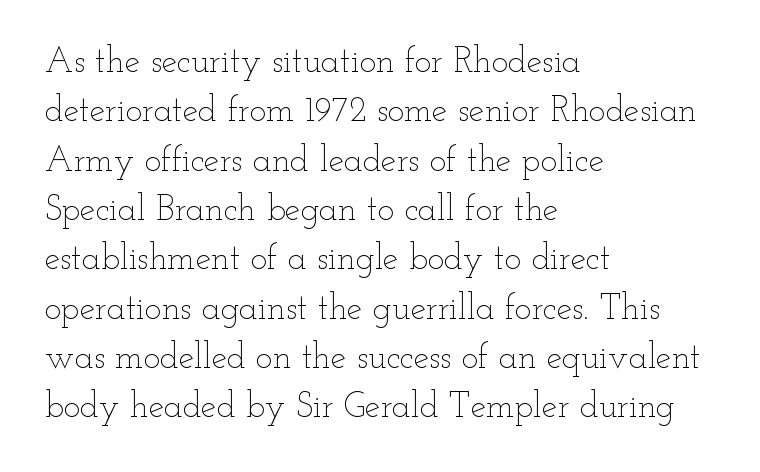
{"italic": "no", "bold": "no", "weight": "thin", "width": "wide", "stroke_contrast": "low", "x_height": "small", "monospaced": "no", "underline": "no", "align": "left", "line_spacing": "normal", "line_spacing_ratio": 1.41, "letter_spacing": "normal", "letter_spacing_em": 0.0, "glyph_px": 35}
